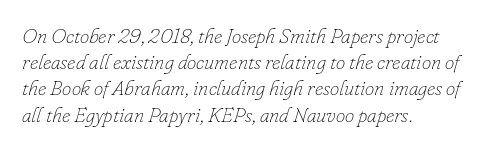
The image shows 21 px text type, italic (leaning right); set left-aligned, normal line spacing (1.25x), normal letter spacing, not underlined.
